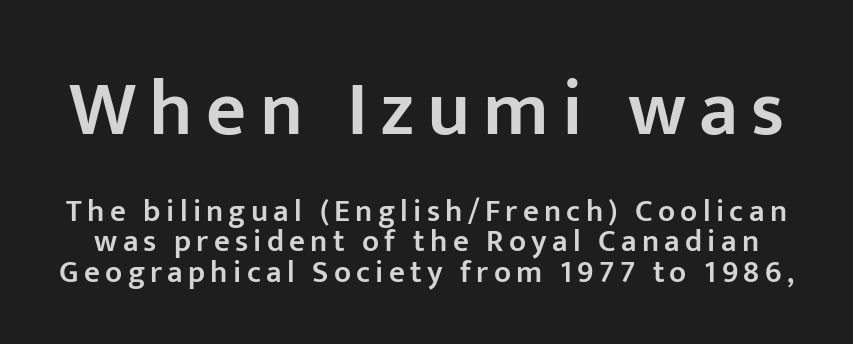
The image shows 78 px semibold sans-serif type, upright; set tight line spacing (0.99x), not underlined; the first (top) block is 2.52x larger; low stroke contrast and a medium x-height.
